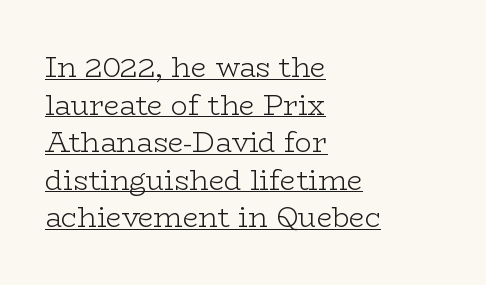
The image shows 28 px light, wide serif type, upright; set left-aligned, normal line spacing (1.34x), normal letter spacing, underlined; low stroke contrast and a medium x-height.
